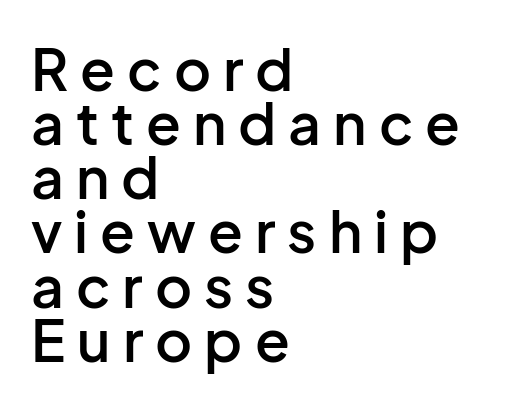
{"serif": "no", "italic": "no", "bold": "semi", "weight": "semibold", "width": "normal", "stroke_contrast": "low", "x_height": "medium", "monospaced": "no", "underline": "no", "align": "left", "line_spacing": "tight", "line_spacing_ratio": 0.95, "letter_spacing": "wide", "letter_spacing_em": 0.21, "glyph_px": 57}
